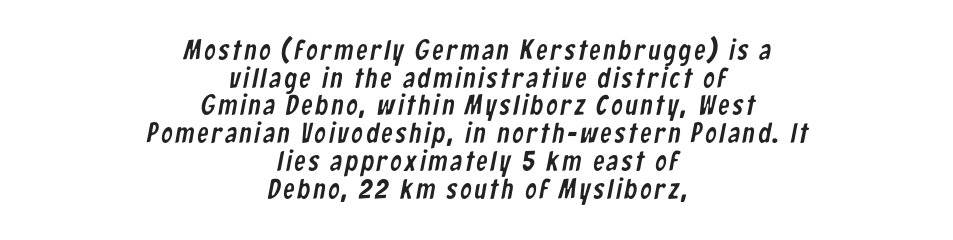
Q: Is the typeface a serif or a sans-serif typeface? A: Sans-serif.
Q: Is the text underlined? A: No.
Q: How is the paragraph aligned? A: Centered.
Q: Is the spacing between lines tight, normal or loose? A: Tight.
Q: Width (condensed, normal, or wide)? A: Condensed.
Q: Stroke contrast? A: Low.
Q: x-height? A: Medium.
Q: Monospaced? A: No.
